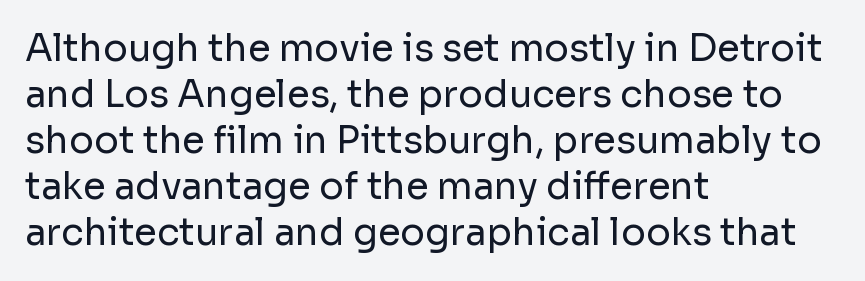
{"serif": "no", "italic": "no", "bold": "no", "weight": "regular", "width": "normal", "stroke_contrast": "low", "x_height": "medium", "monospaced": "no", "underline": "no", "align": "left", "line_spacing_ratio": 1.24, "letter_spacing": "normal", "letter_spacing_em": 0.0, "glyph_px": 37}
